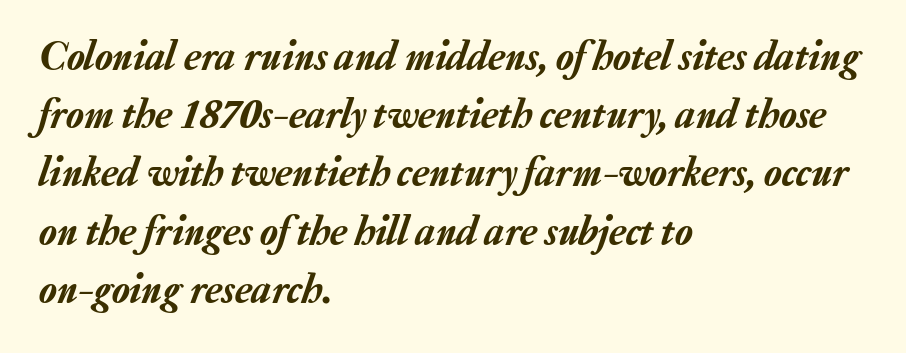
The image shows 41 px text type, italic (leaning right); set left-aligned, normal line spacing (1.42x), normal letter spacing, not underlined; low stroke contrast and a medium x-height.
